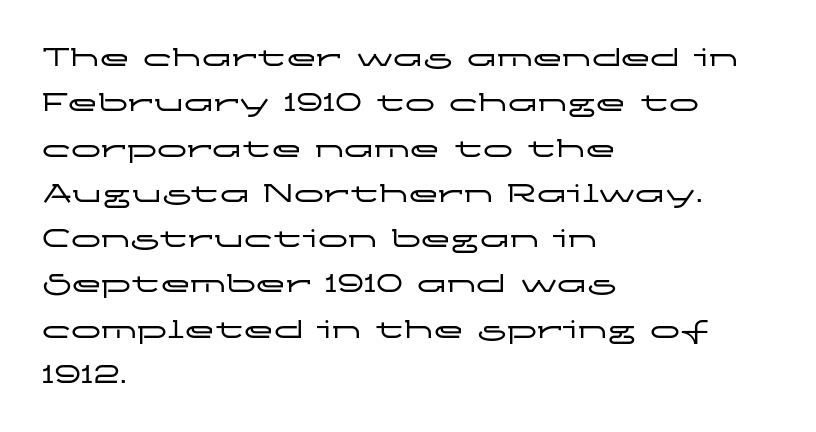
Q: Is the text italic (slanted)? A: No, it is upright.
Q: Is the typeface a serif or a sans-serif typeface? A: Sans-serif.
Q: Is the text underlined? A: No.
Q: How is the paragraph aligned? A: Left-aligned.
Q: Is the spacing between letters normal or unusually wide? A: Normal.
Q: Is the spacing between lines tight, normal or loose? A: Normal.
Q: Width (condensed, normal, or wide)? A: Wide.
Q: Stroke contrast? A: Low.
Q: x-height? A: Medium.
Q: Monospaced? A: No.
